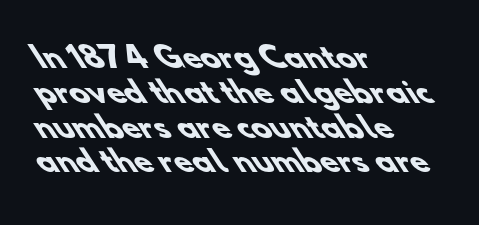
Is this a fixed-width face? No — the glyphs have proportional, varying widths. No feet cap the strokes, marking this as sans-serif type. Descender tails drop into unmarked territory. A classic flush-left, rag-right setting is used for this passage. On the weight axis this lands at bold, roughly 700. The rendering keeps characters at their native spacing.
